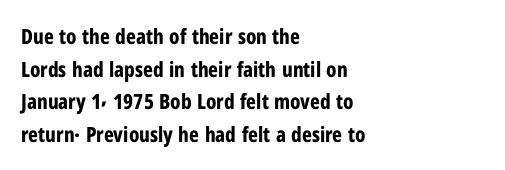
The image shows 21 px bold type, upright; set left-aligned, normal line spacing (1.55x), normal letter spacing, not underlined.
